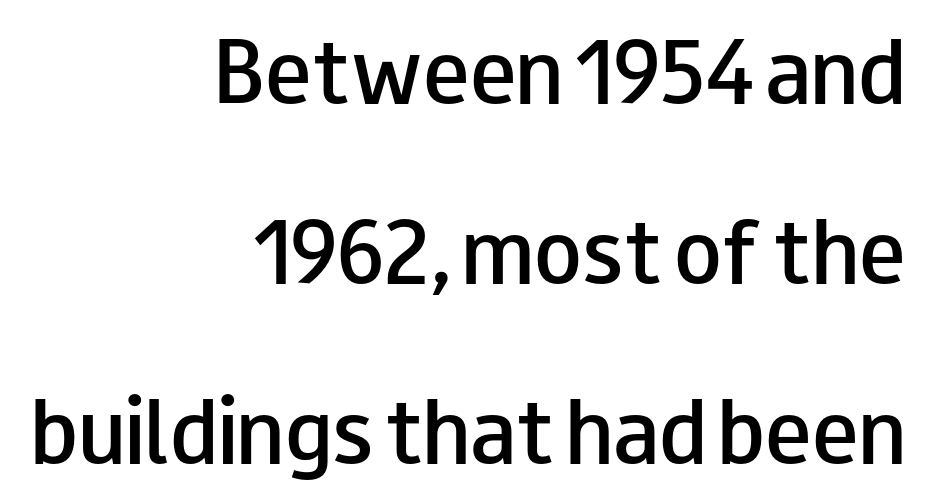
{"serif": "no", "italic": "no", "bold": "semi", "weight": "semibold", "width": "wide", "stroke_contrast": "low", "x_height": "small", "monospaced": "no", "underline": "no", "align": "right", "line_spacing": "loose", "line_spacing_ratio": 2.31, "letter_spacing": "normal", "letter_spacing_em": 0.0, "glyph_px": 78}
